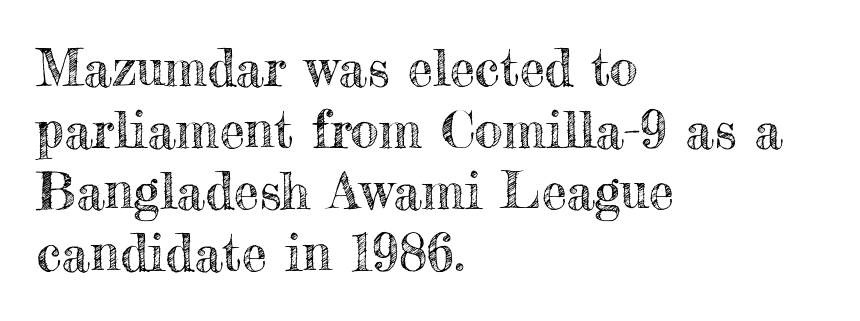
{"italic": "no", "width": "normal", "x_height": "small", "monospaced": "no", "underline": "no", "align": "left", "line_spacing_ratio": 1.21, "letter_spacing": "normal", "letter_spacing_em": 0.0, "glyph_px": 51}
